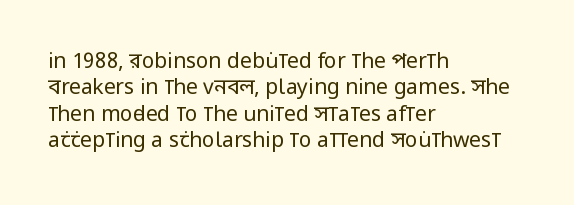
The rendering uses a moderate line-height, typical for paragraphs. Only glyphs here, with clear space below each row. The passage is arranged the way most books set body copy — flush left. Spacing between characters is what you'd get straight out of the box.
